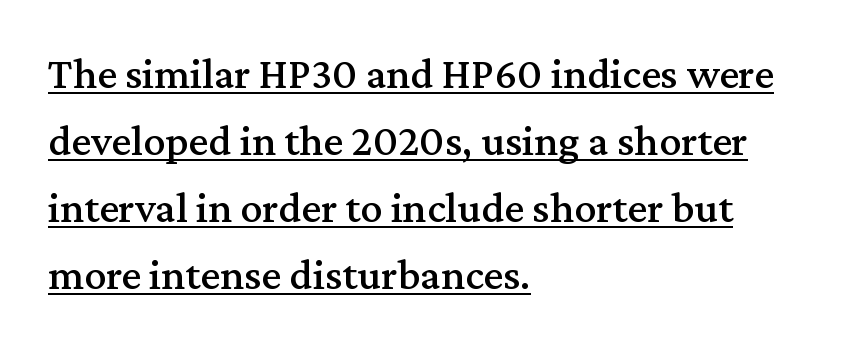
{"serif": "yes", "italic": "no", "width": "normal", "stroke_contrast": "medium", "x_height": "medium", "monospaced": "no", "underline": "yes", "align": "left", "line_spacing": "normal", "line_spacing_ratio": 1.52, "letter_spacing": "normal", "letter_spacing_em": 0.0, "glyph_px": 44}
